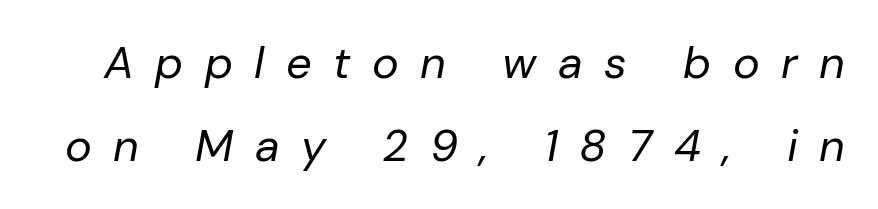
The image shows 45 px regular-weight type, italic (leaning right); set line spacing 1.85x, unusually wide letter spacing (+0.48 em), not underlined; low stroke contrast and a medium x-height.
